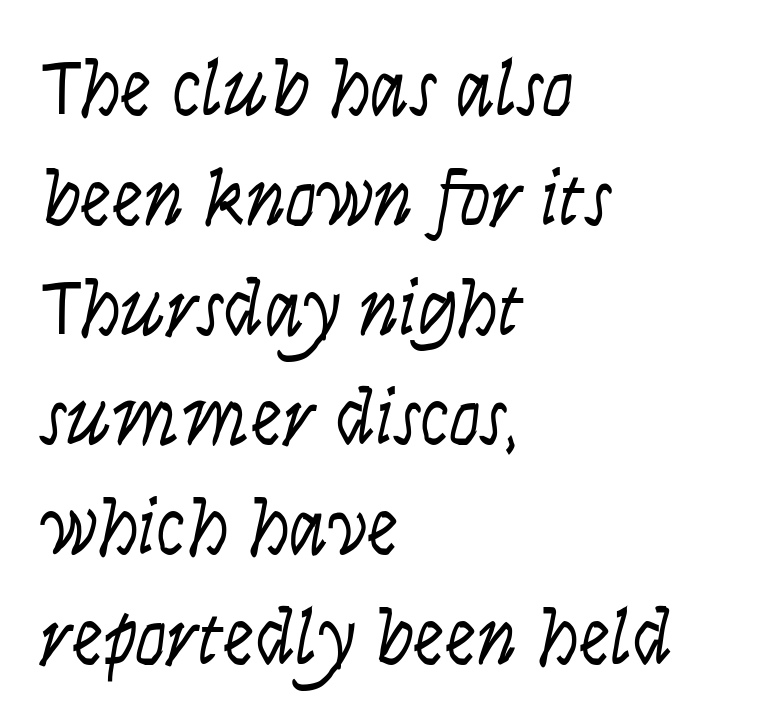
Q: Is the text bold? A: No.
Q: Is the text italic (slanted)? A: Yes.
Q: Is the typeface a serif or a sans-serif typeface? A: Sans-serif.
Q: Is the text underlined? A: No.
Q: How is the paragraph aligned? A: Left-aligned.
Q: Is the spacing between letters normal or unusually wide? A: Normal.
Q: Is the spacing between lines tight, normal or loose? A: Normal.
Q: Width (condensed, normal, or wide)? A: Condensed.
Q: Stroke contrast? A: Low.
Q: x-height? A: Large.
Q: Monospaced? A: No.
